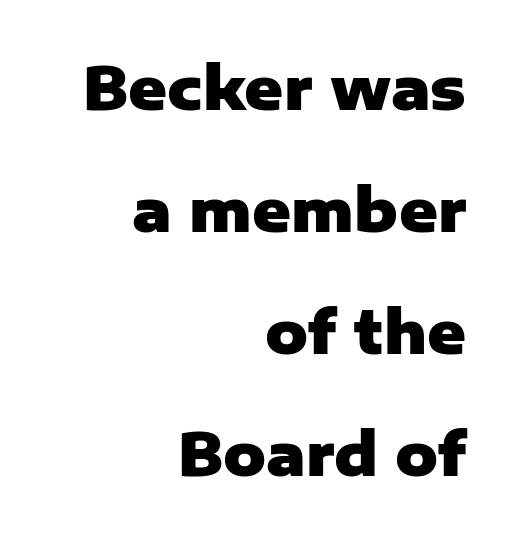
{"serif": "no", "italic": "no", "bold": "yes", "weight": "heavy", "width": "normal", "stroke_contrast": "low", "x_height": "medium", "monospaced": "no", "underline": "no", "align": "right", "line_spacing": "loose", "line_spacing_ratio": 2.07, "letter_spacing": "normal", "letter_spacing_em": 0.0, "glyph_px": 59}
